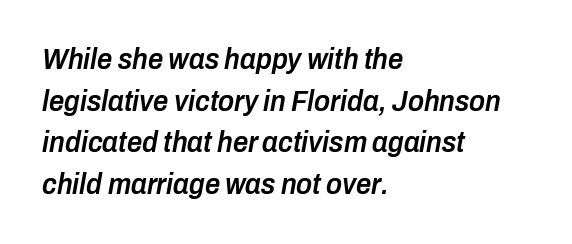
Q: Is the text bold? A: Semi-bold.
Q: Is the text italic (slanted)? A: Yes, it leans right by about 10 degrees.
Q: Is the text underlined? A: No.
Q: How is the paragraph aligned? A: Left-aligned.
Q: Is the spacing between letters normal or unusually wide? A: Normal.
Q: Is the spacing between lines tight, normal or loose? A: Normal.
Q: Width (condensed, normal, or wide)? A: Condensed.
Q: Stroke contrast? A: Low.
Q: x-height? A: Medium.
Q: Monospaced? A: No.
